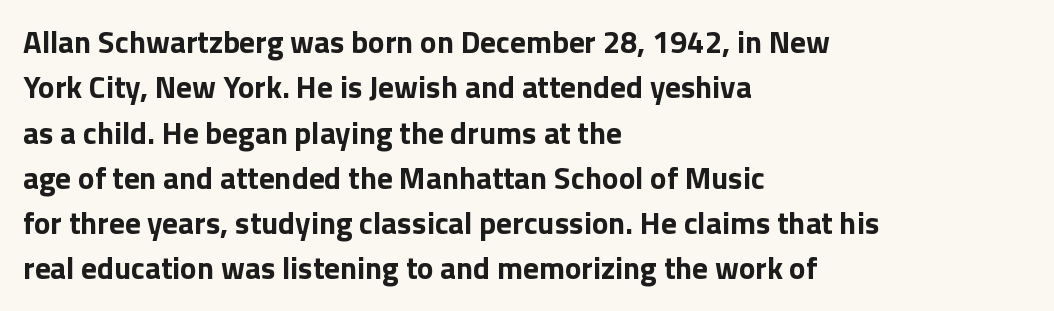
The image shows 31 px bold sans-serif type, upright; set left-aligned, normal line spacing (1.46x), normal letter spacing, not underlined; low stroke contrast and a medium x-height.
